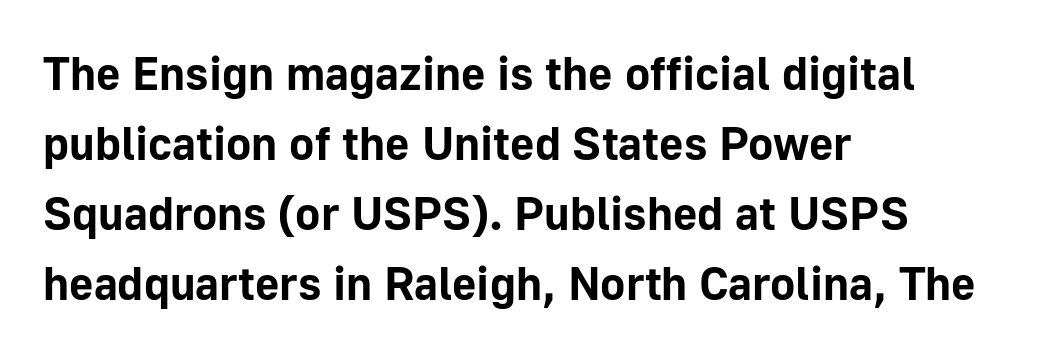
Every row of glyphs begins at an identical x-position on the left. Does the lettering tilt? It doesn't — this is upright. Heft: maximum for text — a bold. Descenders are the only things crossing below the line. Check where the strokes stop: nothing finishes them off — pure sans. Short note: letters normally spaced.
